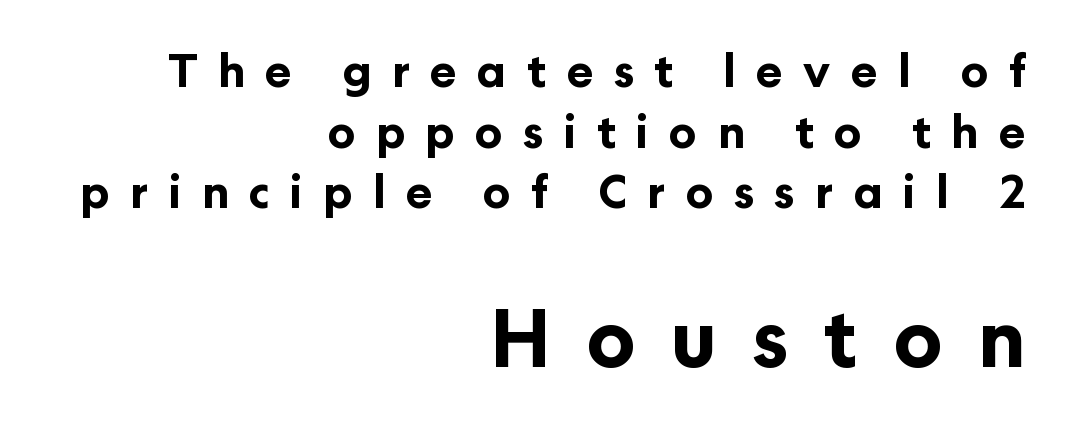
Q: Is the text bold? A: Yes.
Q: Is the text italic (slanted)? A: No, it is upright.
Q: Is the typeface a serif or a sans-serif typeface? A: Sans-serif.
Q: Is the text underlined? A: No.
Q: How is the paragraph aligned? A: Right-aligned.
Q: Is the spacing between letters normal or unusually wide? A: Unusually wide.
Q: Is the spacing between lines tight, normal or loose? A: Normal.
Q: Which block of text is set in a larger size, the first (top) or the second (bottom)? A: The second (bottom) one.
Q: Width (condensed, normal, or wide)? A: Normal.
Q: Stroke contrast? A: Low.
Q: x-height? A: Medium.
Q: Monospaced? A: No.
